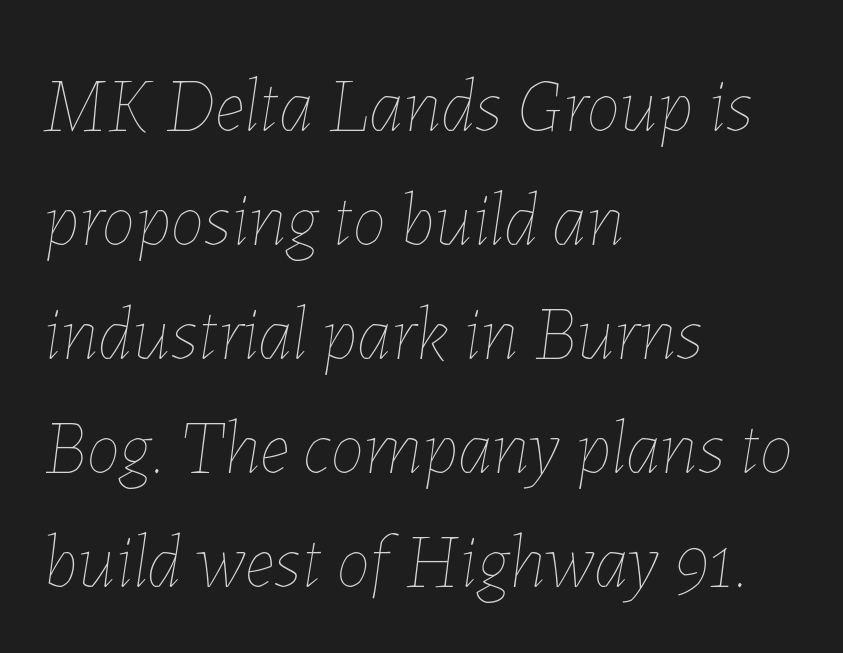
The image shows 76 px thin type, italic (leaning right); set left-aligned, normal line spacing (1.5x), normal letter spacing, not underlined; low stroke contrast and a medium x-height.
